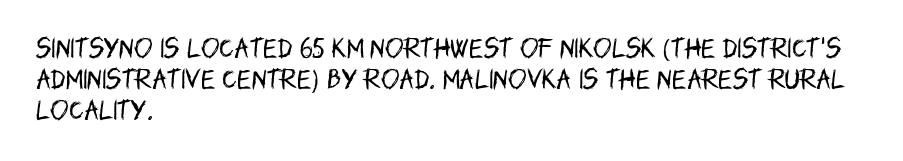
Q: Is the text bold? A: No.
Q: Is the text italic (slanted)? A: No, it is upright.
Q: Is the text underlined? A: No.
Q: How is the paragraph aligned? A: Left-aligned.
Q: Is the spacing between letters normal or unusually wide? A: Normal.
Q: Is the spacing between lines tight, normal or loose? A: Normal.
